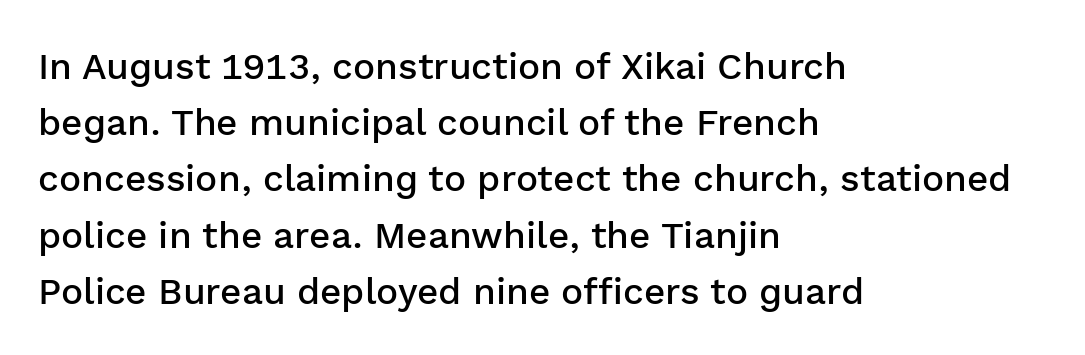
Q: Is the text bold? A: Semi-bold.
Q: Is the text italic (slanted)? A: No, it is upright.
Q: Is the typeface a serif or a sans-serif typeface? A: Sans-serif.
Q: Is the text underlined? A: No.
Q: How is the paragraph aligned? A: Left-aligned.
Q: Is the spacing between letters normal or unusually wide? A: Normal.
Q: Is the spacing between lines tight, normal or loose? A: Normal.
Q: Width (condensed, normal, or wide)? A: Normal.
Q: Stroke contrast? A: Low.
Q: x-height? A: Medium.
Q: Monospaced? A: No.
